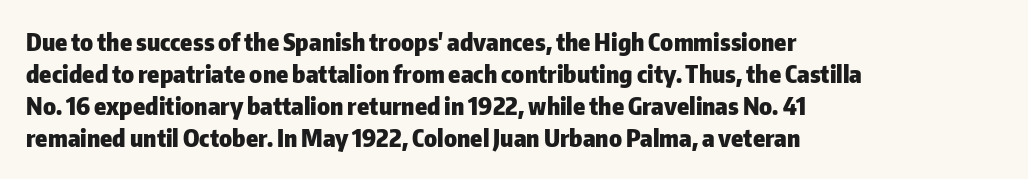
The image shows 24 px bold type, upright; set left-aligned, normal line spacing (1.33x), normal letter spacing, not underlined.
